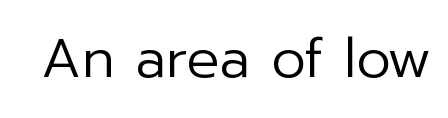
Q: Is the text bold? A: No.
Q: Is the text italic (slanted)? A: No, it is upright.
Q: Is the typeface a serif or a sans-serif typeface? A: Sans-serif.
Q: Is the text underlined? A: No.
Q: Is the spacing between letters normal or unusually wide? A: Normal.
Q: Width (condensed, normal, or wide)? A: Normal.
Q: Stroke contrast? A: Low.
Q: x-height? A: Medium.
Q: Monospaced? A: No.
